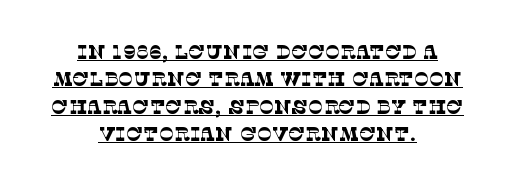
The image shows 20 px text type; set centered, normal line spacing (1.37x), normal letter spacing, underlined.
